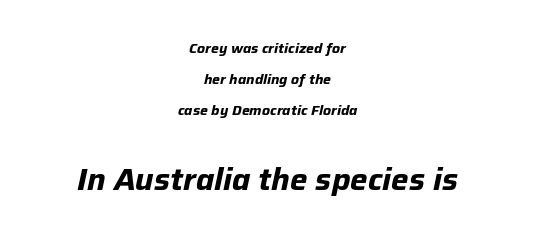
The image shows 31 px bold type, italic (leaning right); set centered, loose line spacing (2.2x), normal letter spacing, not underlined; the second (bottom) block is 2.21x larger; low stroke contrast and a medium x-height.
